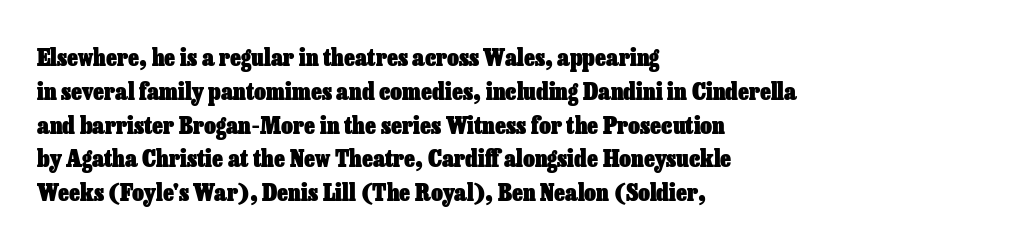
{"italic": "no", "bold": "yes", "underline": "no", "align": "left", "line_spacing": "normal", "line_spacing_ratio": 1.47, "letter_spacing": "normal", "letter_spacing_em": 0.0, "glyph_px": 23}
